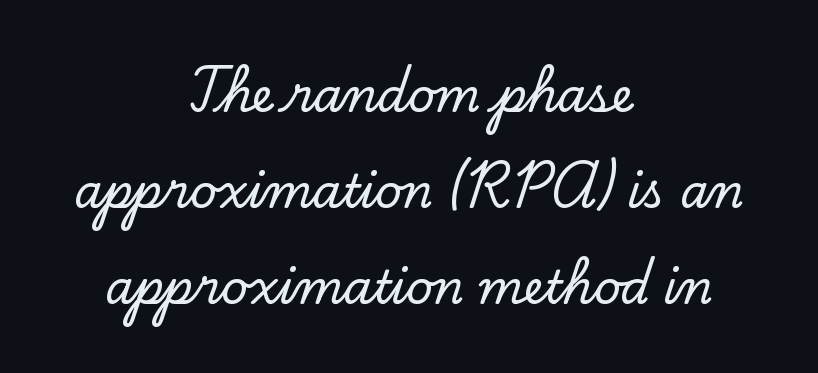
The image shows 46 px serif type; set centered, loose line spacing (2.09x), normal letter spacing, not underlined; low stroke contrast and a small x-height.
